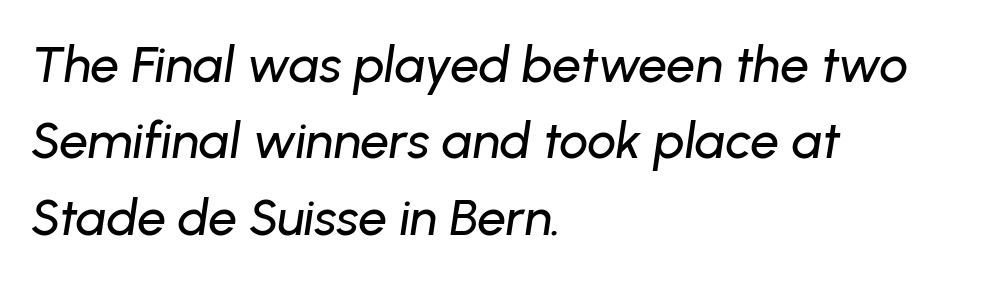
The image shows 51 px text type, italic (leaning right); set left-aligned, normal line spacing (1.5x), normal letter spacing, not underlined; low stroke contrast and a medium x-height.
